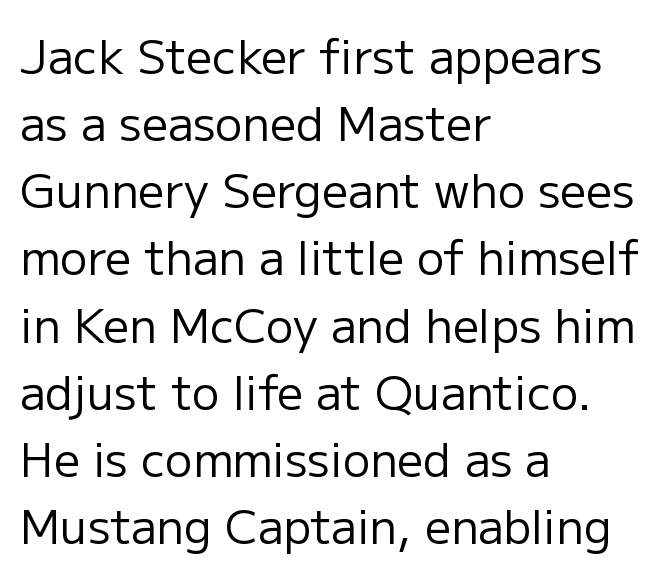
Q: Is the text bold? A: No.
Q: Is the text italic (slanted)? A: No, it is upright.
Q: Is the typeface a serif or a sans-serif typeface? A: Sans-serif.
Q: Is the text underlined? A: No.
Q: How is the paragraph aligned? A: Left-aligned.
Q: Is the spacing between letters normal or unusually wide? A: Normal.
Q: Is the spacing between lines tight, normal or loose? A: Normal.
Q: Width (condensed, normal, or wide)? A: Normal.
Q: Stroke contrast? A: Low.
Q: x-height? A: Medium.
Q: Monospaced? A: No.
